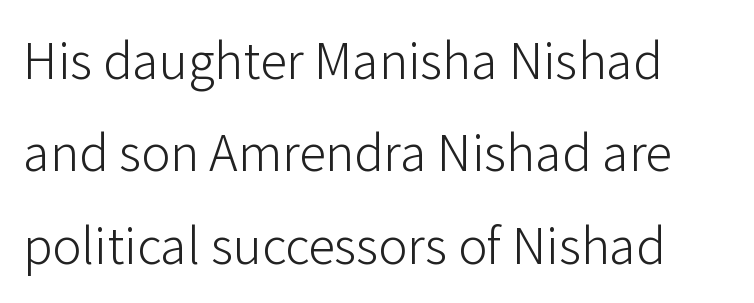
{"serif": "no", "italic": "no", "bold": "no", "weight": "light", "width": "normal", "stroke_contrast": "low", "x_height": "medium", "monospaced": "no", "underline": "no", "line_spacing_ratio": 1.71, "letter_spacing": "normal", "letter_spacing_em": 0.0, "glyph_px": 54}
